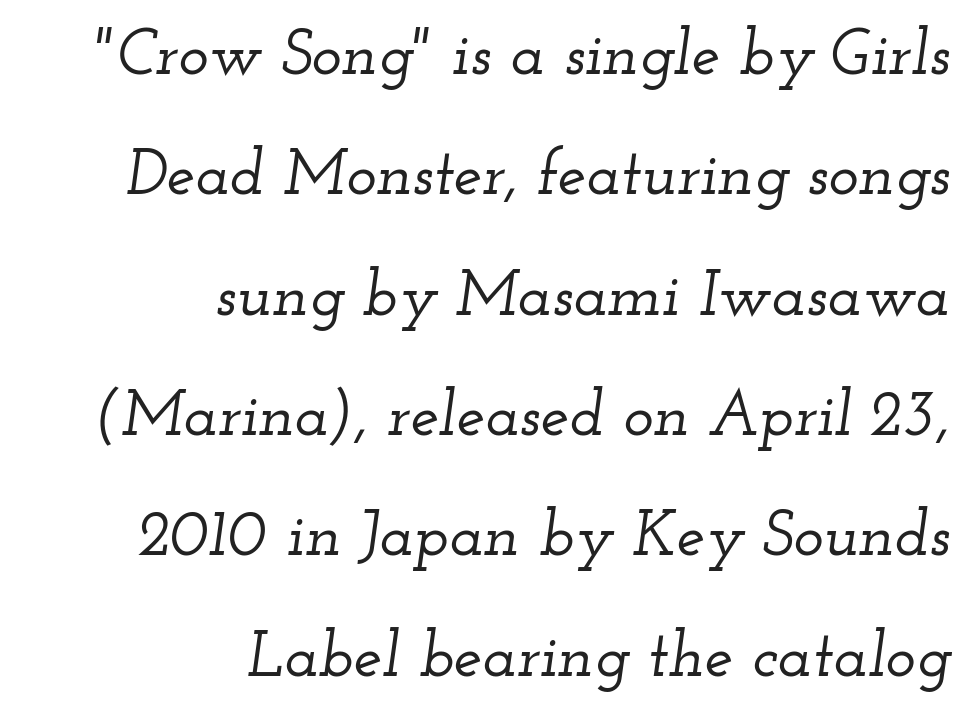
{"serif": "yes", "italic": "yes", "lean": "right", "slant_degrees": 12, "width": "wide", "stroke_contrast": "low", "x_height": "small", "monospaced": "no", "underline": "no", "align": "right", "line_spacing_ratio": 1.88, "letter_spacing": "normal", "letter_spacing_em": 0.0, "glyph_px": 64}
